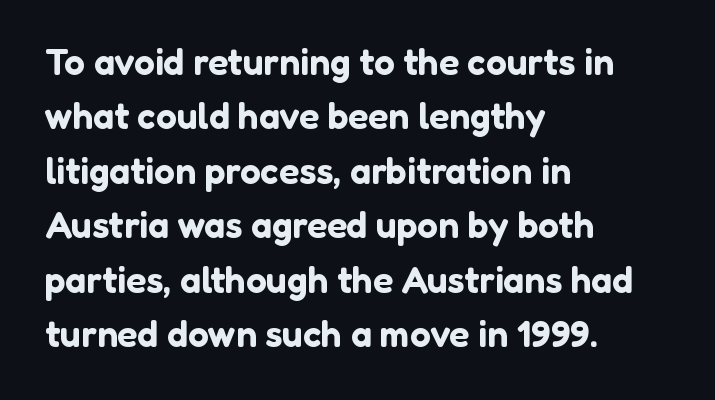
Q: Is the text italic (slanted)? A: No, it is upright.
Q: Is the typeface a serif or a sans-serif typeface? A: Sans-serif.
Q: Is the text underlined? A: No.
Q: How is the paragraph aligned? A: Left-aligned.
Q: Is the spacing between letters normal or unusually wide? A: Normal.
Q: Is the spacing between lines tight, normal or loose? A: Normal.
Q: Width (condensed, normal, or wide)? A: Normal.
Q: Stroke contrast? A: Low.
Q: x-height? A: Medium.
Q: Monospaced? A: No.
